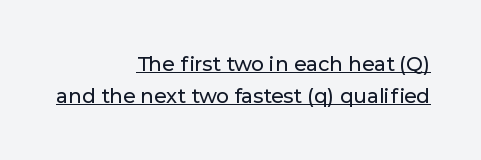
Q: Is the text italic (slanted)? A: No, it is upright.
Q: Is the text underlined? A: Yes.
Q: How is the paragraph aligned? A: Right-aligned.
Q: Is the spacing between letters normal or unusually wide? A: Normal.
Q: Is the spacing between lines tight, normal or loose? A: Normal.
